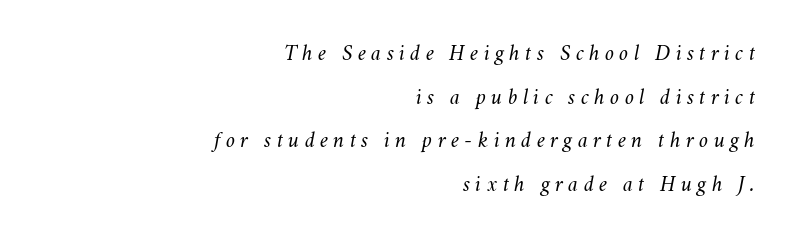
{"italic": "yes", "lean": "right", "slant_degrees": 11, "bold": "no", "underline": "no", "align": "right", "line_spacing": "loose", "line_spacing_ratio": 1.9, "letter_spacing": "wide", "letter_spacing_em": 0.23, "glyph_px": 23}
